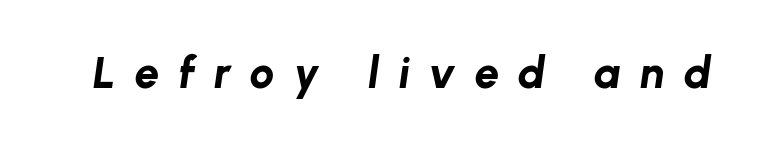
Q: Is the text bold? A: Yes.
Q: Is the text italic (slanted)? A: Yes, it leans right by about 8 degrees.
Q: Is the text underlined? A: No.
Q: Is the spacing between letters normal or unusually wide? A: Unusually wide.
Q: Width (condensed, normal, or wide)? A: Normal.
Q: Stroke contrast? A: Low.
Q: x-height? A: Medium.
Q: Monospaced? A: No.
